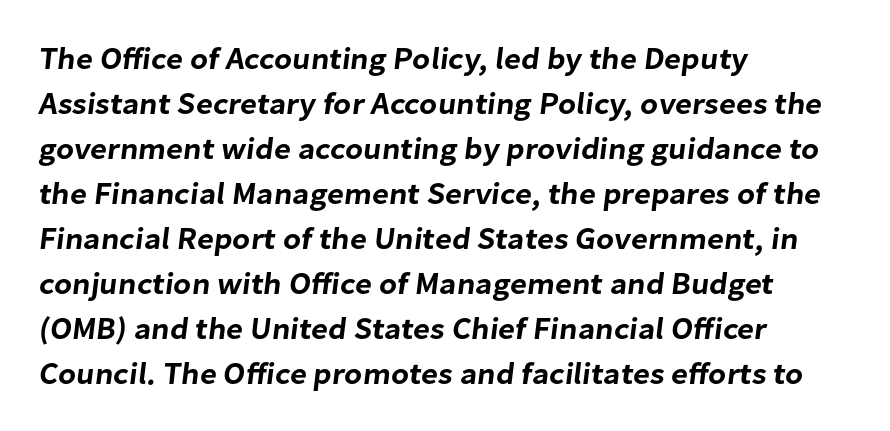
Q: Is the typeface a serif or a sans-serif typeface? A: Sans-serif.
Q: Is the text underlined? A: No.
Q: How is the paragraph aligned? A: Left-aligned.
Q: Is the spacing between letters normal or unusually wide? A: Normal.
Q: Is the spacing between lines tight, normal or loose? A: Normal.
Q: Width (condensed, normal, or wide)? A: Normal.
Q: Stroke contrast? A: Low.
Q: x-height? A: Medium.
Q: Monospaced? A: No.
